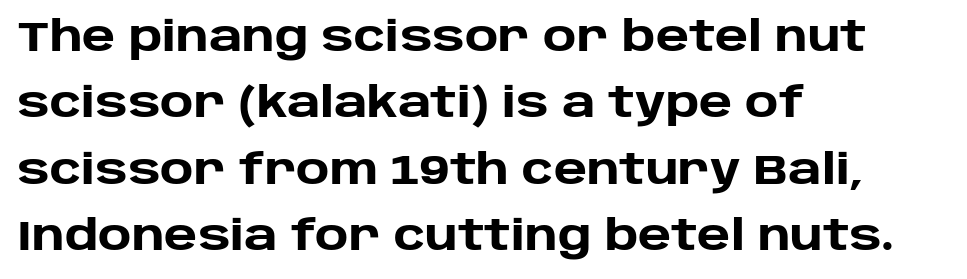
The image shows 42 px heavy sans-serif type, upright; set left-aligned, normal line spacing (1.58x), normal letter spacing, not underlined; low stroke contrast and a large x-height.
